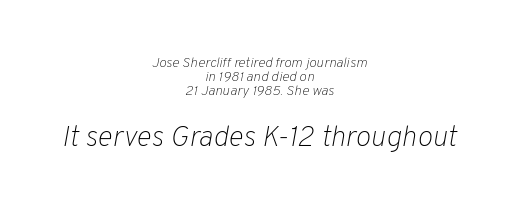
Q: Is the text bold? A: No.
Q: Is the text italic (slanted)? A: Yes, it leans right by about 10 degrees.
Q: Is the text underlined? A: No.
Q: How is the paragraph aligned? A: Centered.
Q: Is the spacing between letters normal or unusually wide? A: Normal.
Q: Is the spacing between lines tight, normal or loose? A: Tight.
Q: Which block of text is set in a larger size, the first (top) or the second (bottom)? A: The second (bottom) one.
Q: Width (condensed, normal, or wide)? A: Normal.
Q: Stroke contrast? A: Low.
Q: x-height? A: Medium.
Q: Monospaced? A: No.
